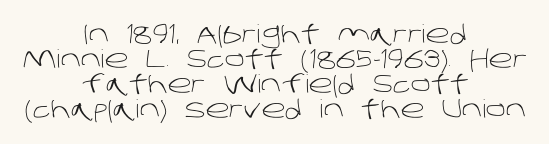
How are the letters spaced? Ordinarily, with no added tracking. This rendering features lettering with no underline. Weight: in the light-to-regular range. The setting favours the middle, as headings and verse often do. Closely set lines give the paragraph a compact silhouette.
